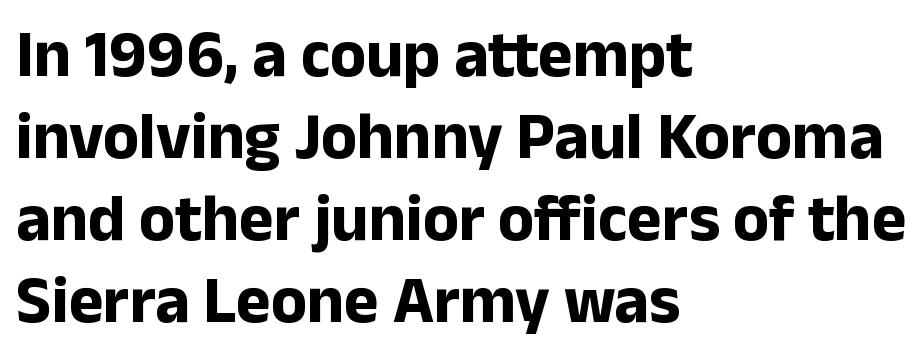
Q: Is the text bold? A: Yes.
Q: Is the text italic (slanted)? A: No, it is upright.
Q: Is the typeface a serif or a sans-serif typeface? A: Sans-serif.
Q: Is the text underlined? A: No.
Q: How is the paragraph aligned? A: Left-aligned.
Q: Is the spacing between letters normal or unusually wide? A: Normal.
Q: Width (condensed, normal, or wide)? A: Normal.
Q: Stroke contrast? A: Low.
Q: x-height? A: Medium.
Q: Monospaced? A: No.
